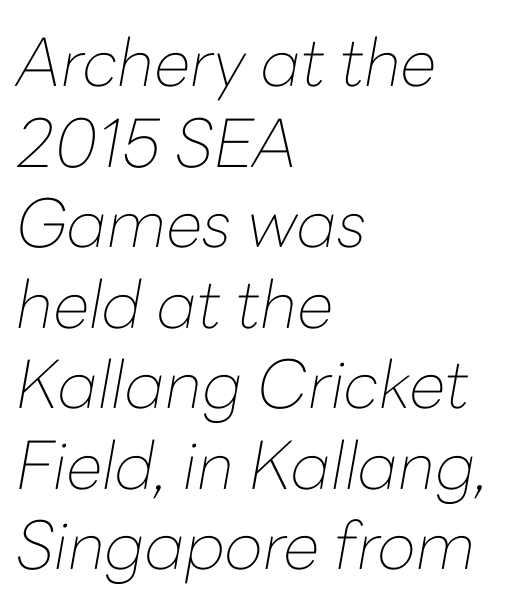
{"italic": "yes", "lean": "right", "slant_degrees": 10, "bold": "no", "weight": "thin", "width": "normal", "stroke_contrast": "low", "x_height": "medium", "monospaced": "no", "underline": "no", "align": "left", "line_spacing_ratio": 1.22, "letter_spacing": "normal", "letter_spacing_em": 0.0, "glyph_px": 66}
